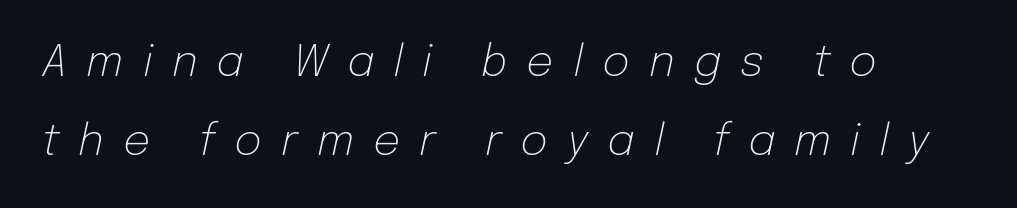
The image shows 43 px light type, italic (leaning right); set left-aligned, line spacing 1.83x, unusually wide letter spacing (+0.44 em), not underlined; low stroke contrast and a medium x-height.
